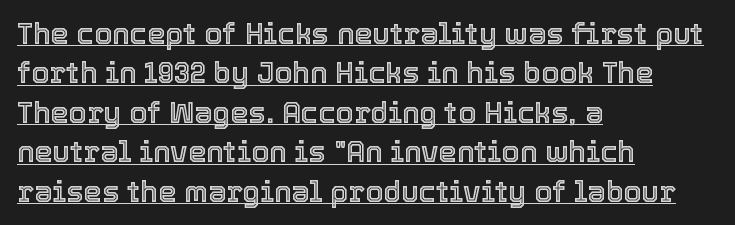
Notice how the passage keeps a crisp vertical edge on the left only. Caption: standard tracking, unaltered. Looks like regular typesetting: each glyph gets only the width it needs. How would I describe the line gaps? Plain and ordinary. A typesetter would mark this as roman, not italic. Glance below the letters and you will spot a drawn line.
